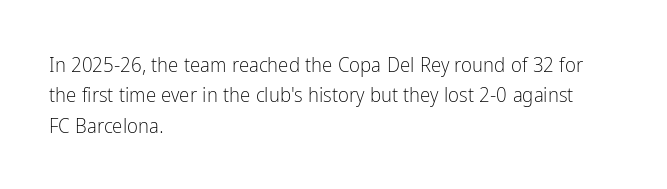
Q: Is the text bold? A: No.
Q: Is the text italic (slanted)? A: No, it is upright.
Q: Is the text underlined? A: No.
Q: How is the paragraph aligned? A: Left-aligned.
Q: Is the spacing between letters normal or unusually wide? A: Normal.
Q: Is the spacing between lines tight, normal or loose? A: Normal.
